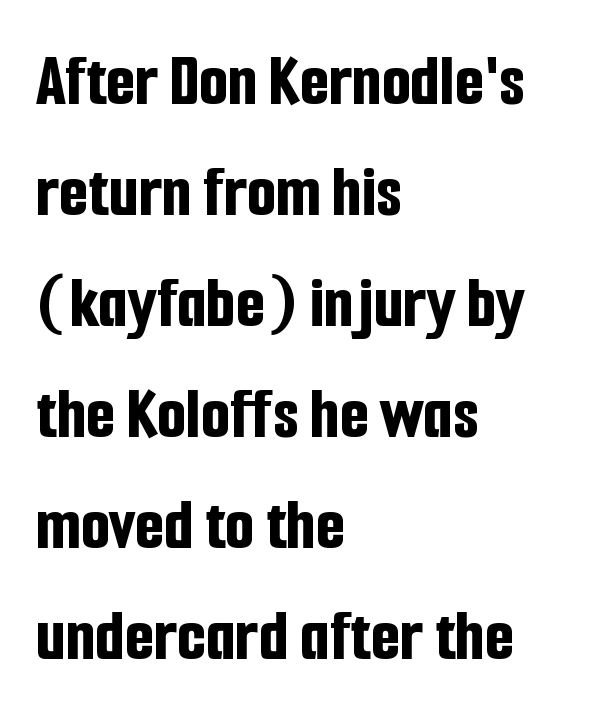
A clean baseline with only descenders dipping below it. These lines were composed using upright roman letters. The designer left line spacing at the default. Note the varied advance widths — an 'i' is clearly narrower than an 'm'. The line texture is even and compact thanks to regular tracking. The glyphs in this specimen are sans serif.
